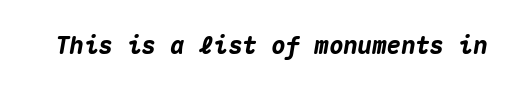
Q: Is the text bold? A: Yes.
Q: Is the text italic (slanted)? A: Yes, it leans right by about 10 degrees.
Q: Is the text underlined? A: No.
Q: Is the spacing between letters normal or unusually wide? A: Normal.
